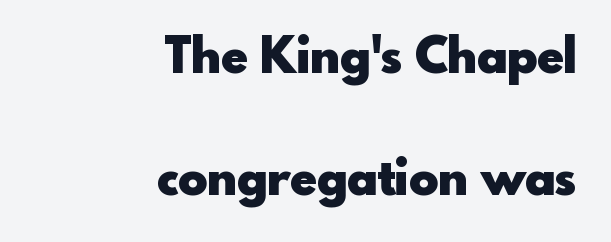
Words float on clear page, feet unadorned. The space between consecutive lines is lavish. In terms of letterform style, serifs are entirely absent. You can tell it's not italic because the verticals are truly vertical.
